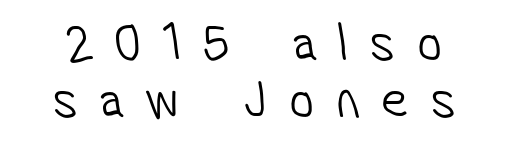
Nothing sits at the stroke ends, so this counts as sans-serif. The vertical gap from one line to the next is small. Layout note: lines centered. Quick note: underline off. Counters stay open thanks to moderate or lighter strokes.
